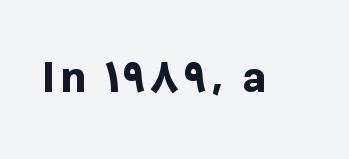
Q: Is the text bold? A: Yes.
Q: Is the text italic (slanted)? A: No, it is upright.
Q: Is the typeface a serif or a sans-serif typeface? A: Sans-serif.
Q: Is the text underlined? A: No.
Q: Width (condensed, normal, or wide)? A: Normal.
Q: Stroke contrast? A: Low.
Q: x-height? A: Medium.
Q: Monospaced? A: No.
